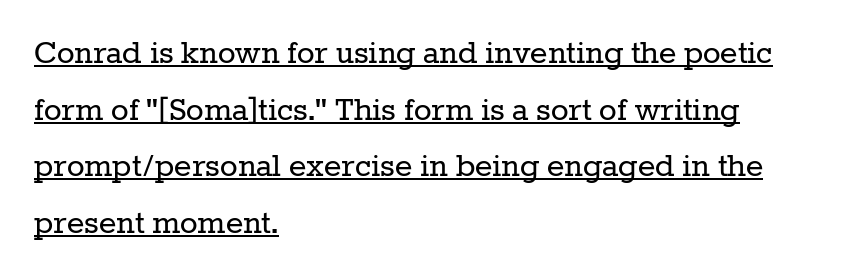
The letters stand upright; this is a roman face. Visually the block forms a straight wall on the left and a jagged coastline on the right. The rendering uses a moderate line-height, typical for paragraphs. Every word sits above its own underline. These lines are rendered in a variable-pitch font. This sample uses a serif face.
